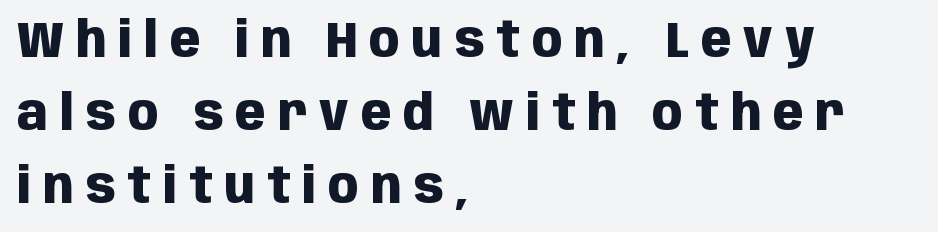
Q: Is the text bold? A: Yes.
Q: Is the text italic (slanted)? A: No, it is upright.
Q: Is the typeface a serif or a sans-serif typeface? A: Sans-serif.
Q: Is the text underlined? A: No.
Q: How is the paragraph aligned? A: Left-aligned.
Q: Is the spacing between letters normal or unusually wide? A: Unusually wide.
Q: Is the spacing between lines tight, normal or loose? A: Normal.
Q: Width (condensed, normal, or wide)? A: Condensed.
Q: Stroke contrast? A: Low.
Q: x-height? A: Large.
Q: Monospaced? A: No.
